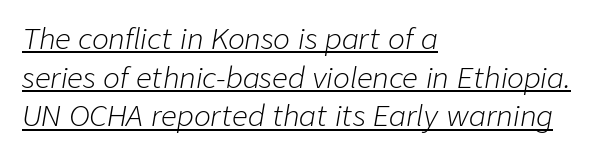
Baseline-to-baseline distance is the conventional proportion of letter height. Alignment: flush left. Varying glyph widths throughout — classic text-font behaviour. Letters have the restrained weight of plain body copy at most. Would a proofreader flag this as italicized? Yes.
